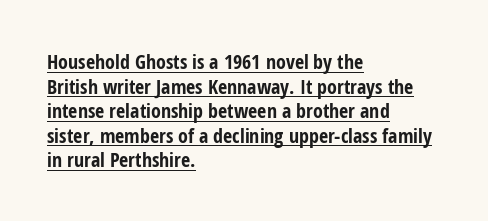
Tall strokes in this sample are plumb rather than angled. Caption: multi-line text, flush left, ragged right. Does a line run under the words? Yes, clearly. The strokes are fattened all the way to bold.
